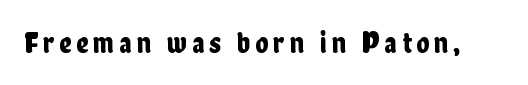
Q: Is the text italic (slanted)? A: No, it is upright.
Q: Is the typeface a serif or a sans-serif typeface? A: Sans-serif.
Q: Is the text underlined? A: No.
Q: Width (condensed, normal, or wide)? A: Condensed.
Q: Stroke contrast? A: Low.
Q: x-height? A: Medium.
Q: Monospaced? A: No.
